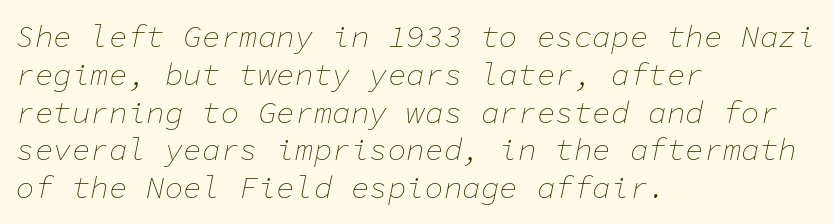
These lines stack with their left ends in a neat column. The typeface has the unassuming heft of standard copy or less. The rendering uses typewriter-style spacing with identical character cells. Inter-character spacing is left at the font's built-in metrics. The letters are slanted; this is an italic face. Beneath every word, the page is bare.
